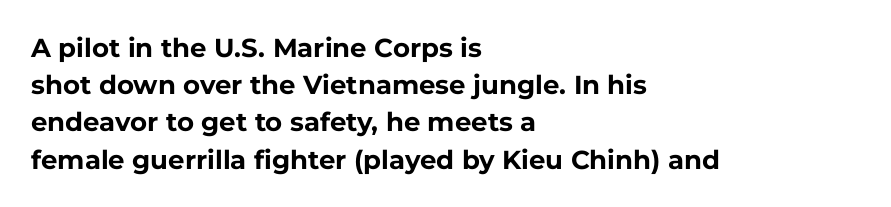
Q: Is the text bold? A: Yes.
Q: Is the text italic (slanted)? A: No, it is upright.
Q: Is the text underlined? A: No.
Q: How is the paragraph aligned? A: Left-aligned.
Q: Is the spacing between letters normal or unusually wide? A: Normal.
Q: Is the spacing between lines tight, normal or loose? A: Normal.
